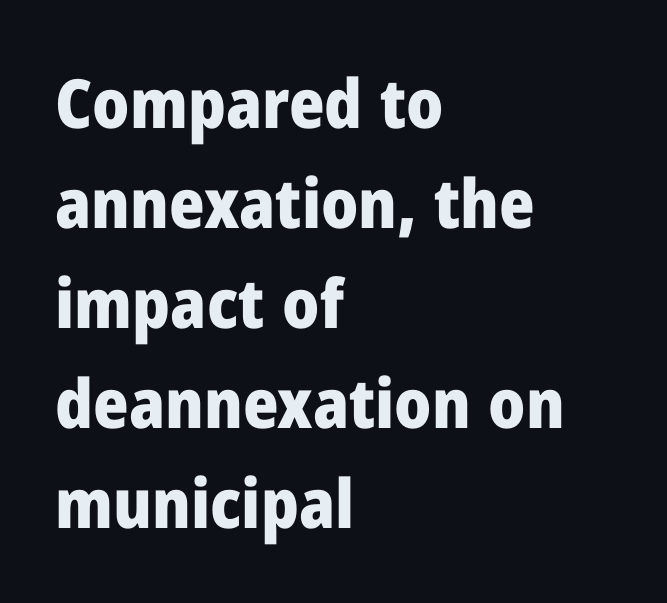
What stands out about the letter spacing? Nothing — it is the standard amount. The rendering anchors every line to the left-hand side. Thick stems and heavy bowls — unmistakably bold. If you measured baseline to baseline, you'd find a middling distance.
